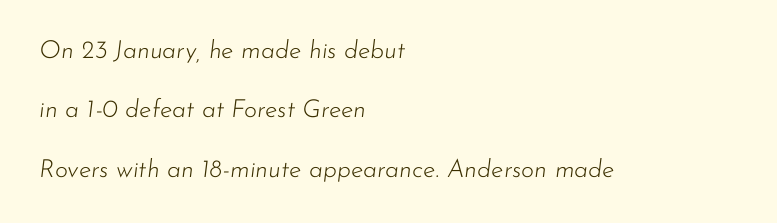
The image shows 25 px text type, italic (leaning right); set left-aligned, loose line spacing (2.38x), normal letter spacing, not underlined.
